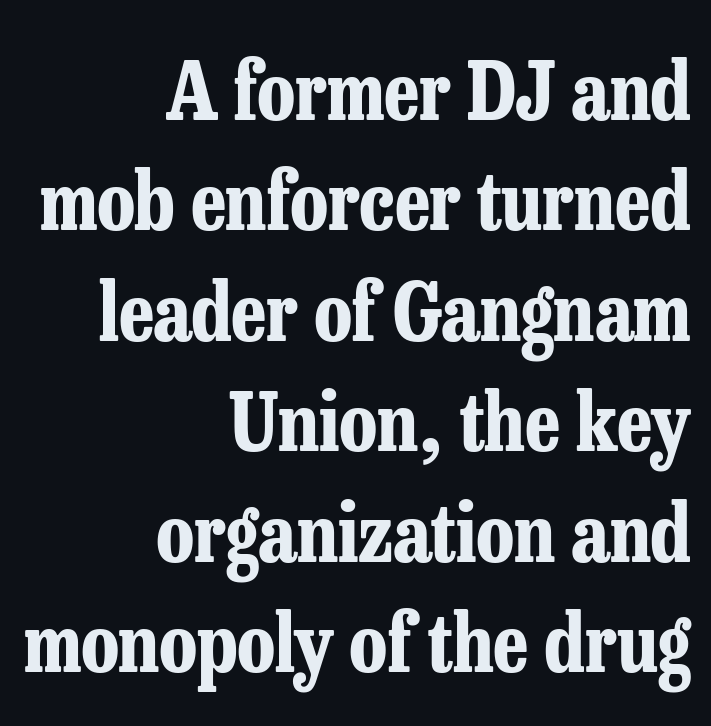
{"serif": "yes", "italic": "no", "bold": "yes", "weight": "bold", "width": "condensed", "stroke_contrast": "low", "x_height": "medium", "monospaced": "no", "underline": "no", "align": "right", "line_spacing": "normal", "line_spacing_ratio": 1.38, "letter_spacing": "normal", "letter_spacing_em": 0.0, "glyph_px": 80}
